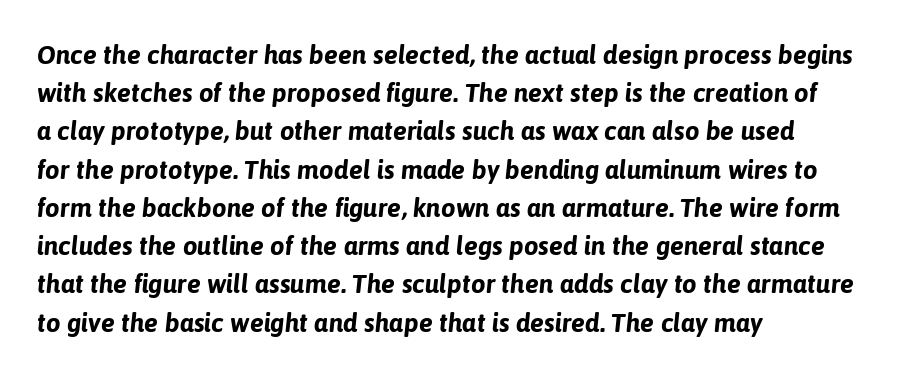
{"italic": "yes", "lean": "right", "slant_degrees": 6, "bold": "yes", "underline": "no", "align": "left", "line_spacing": "normal", "line_spacing_ratio": 1.47, "letter_spacing": "normal", "letter_spacing_em": 0.0, "glyph_px": 26}
